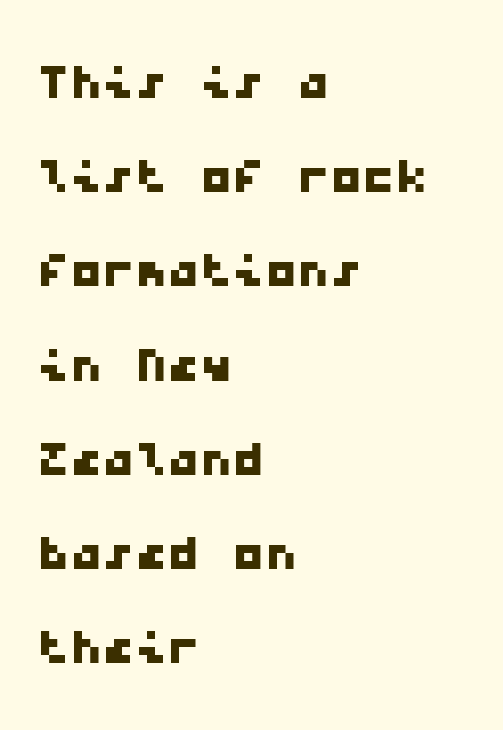
Honestly, there is no underline to notice here at all. The text block is weighted toward the left margin, trailing off unevenly rightward. Students, observe: this is what conventionally led text looks like. Serifs: no, the terminals of the letterforms are clean.
